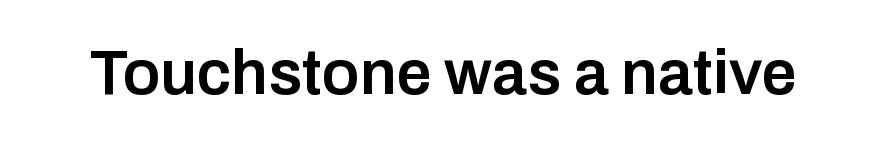
The image shows 63 px semibold sans-serif type, upright; set normal letter spacing, not underlined; low stroke contrast and a medium x-height.
